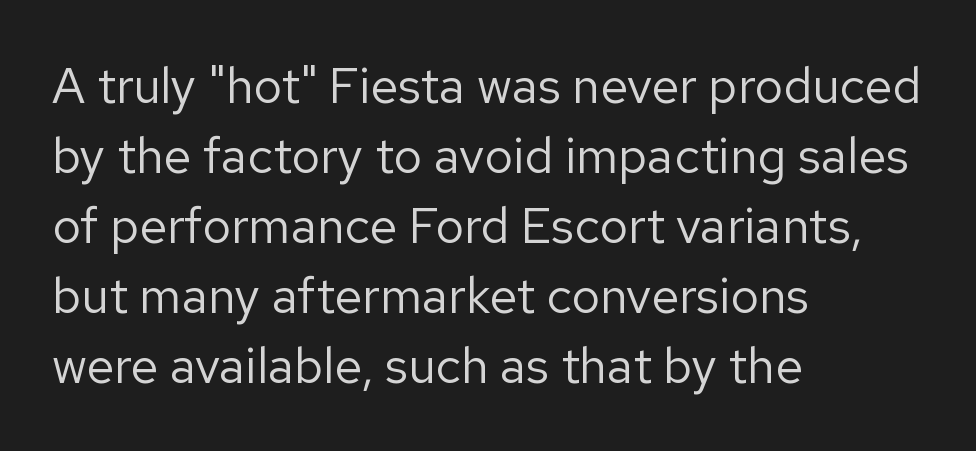
The image shows 50 px regular-weight sans-serif type, upright; set left-aligned, normal line spacing (1.4x), normal letter spacing, not underlined; low stroke contrast and a medium x-height.
